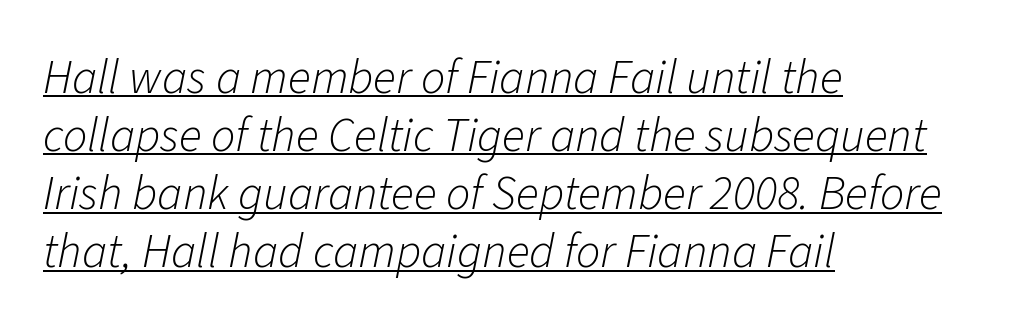
Q: Is the text bold? A: No.
Q: Is the text italic (slanted)? A: Yes, it leans right by about 11 degrees.
Q: Is the text underlined? A: Yes.
Q: How is the paragraph aligned? A: Left-aligned.
Q: Is the spacing between letters normal or unusually wide? A: Normal.
Q: Width (condensed, normal, or wide)? A: Normal.
Q: Stroke contrast? A: Low.
Q: x-height? A: Medium.
Q: Monospaced? A: No.
